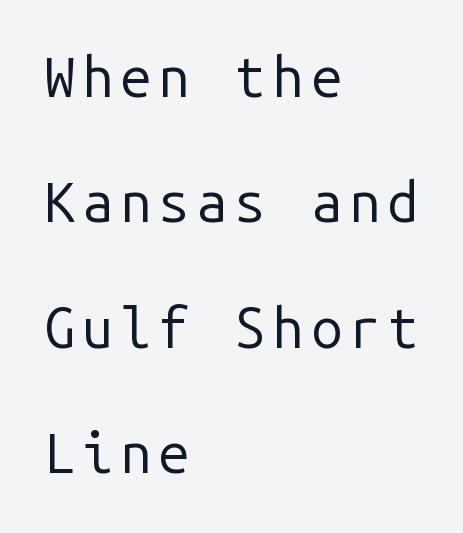
{"serif": "no", "italic": "no", "bold": "no", "weight": "regular", "width": "normal", "stroke_contrast": "low", "x_height": "medium", "monospaced": "yes", "underline": "no", "align": "left", "line_spacing": "loose", "line_spacing_ratio": 2.24, "glyph_px": 56}
